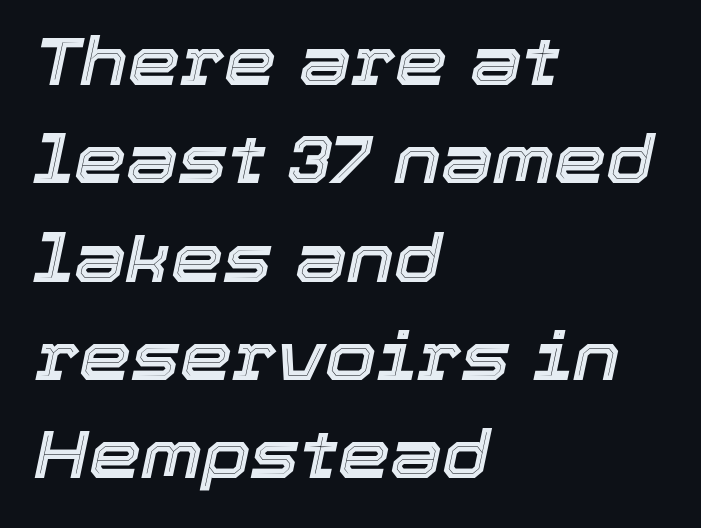
Compared with ordinary roman type, these characters are visibly tilted. The rendering anchors every line to the left-hand side. Tracking here is standard; glyphs follow each other at the usual distance. Students, observe: this is what conventionally led text looks like.
